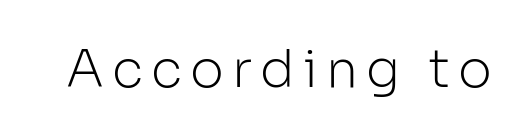
The image shows 51 px light sans-serif type, upright; set not underlined; low stroke contrast and a medium x-height.
